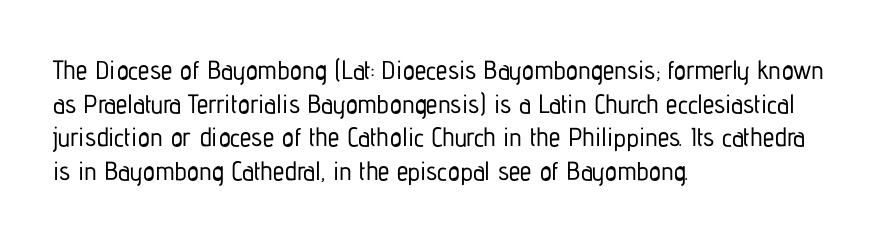
Q: Is the text italic (slanted)? A: No, it is upright.
Q: Is the text underlined? A: No.
Q: How is the paragraph aligned? A: Left-aligned.
Q: Is the spacing between letters normal or unusually wide? A: Normal.
Q: Is the spacing between lines tight, normal or loose? A: Normal.
